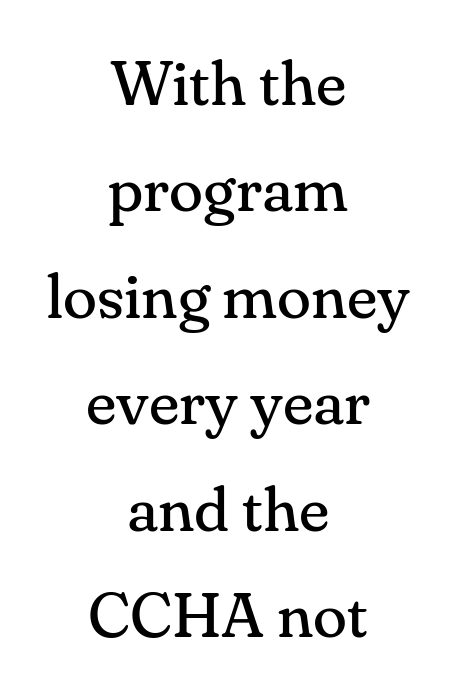
The image shows 63 px regular-weight serif type, upright; set centered, normal line spacing (1.69x), normal letter spacing, not underlined; medium stroke contrast and a small x-height.
